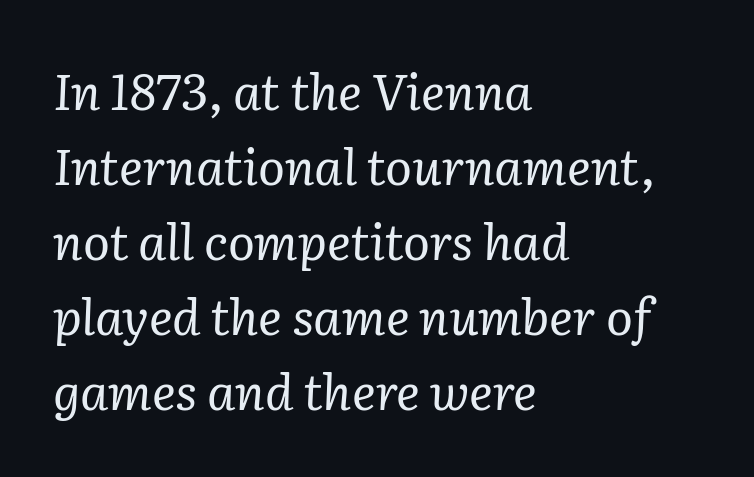
Q: Is the text bold? A: No.
Q: Is the text italic (slanted)? A: Yes, it leans right by about 2 degrees.
Q: Is the typeface a serif or a sans-serif typeface? A: Serif.
Q: Is the text underlined? A: No.
Q: How is the paragraph aligned? A: Left-aligned.
Q: Is the spacing between letters normal or unusually wide? A: Normal.
Q: Is the spacing between lines tight, normal or loose? A: Normal.
Q: Width (condensed, normal, or wide)? A: Normal.
Q: Stroke contrast? A: Low.
Q: x-height? A: Medium.
Q: Monospaced? A: No.
